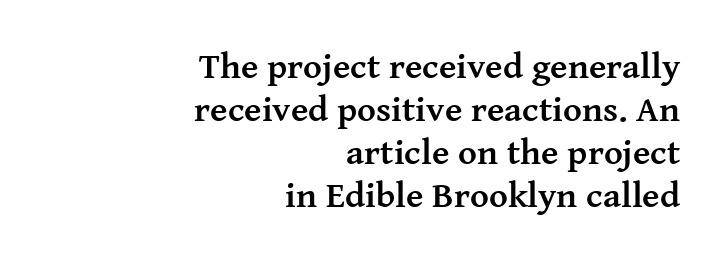
Is there any slant? The stems are plumb. Reading down the block, your eye finds every line finishing at a fixed right position. A typesetter would call this proportional, since set widths differ per character. Here the glyphs are tracked normally, forming tight word shapes. Serifs: yes, visible at the terminals of the letterforms. Lines of text with bare space underneath.
